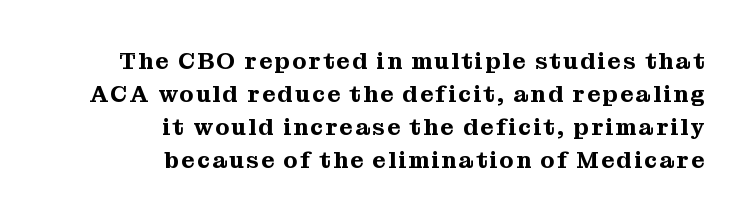
Q: Is the text italic (slanted)? A: No, it is upright.
Q: Is the text underlined? A: No.
Q: How is the paragraph aligned? A: Right-aligned.
Q: Is the spacing between lines tight, normal or loose? A: Normal.
